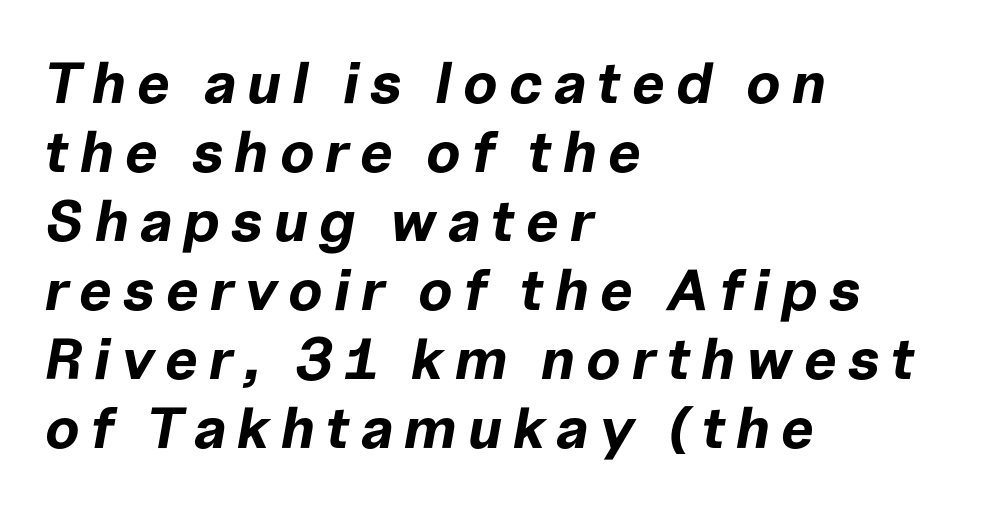
The image shows 58 px bold type, italic (leaning right); set left-aligned, line spacing 1.19x, not underlined; low stroke contrast and a medium x-height.
